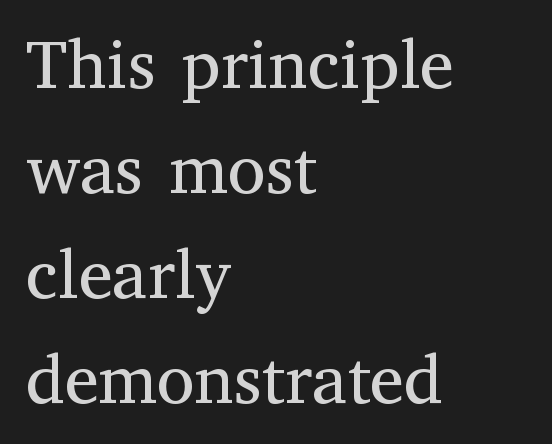
Q: Is the text bold? A: No.
Q: Is the text italic (slanted)? A: No, it is upright.
Q: Is the typeface a serif or a sans-serif typeface? A: Serif.
Q: Is the text underlined? A: No.
Q: How is the paragraph aligned? A: Left-aligned.
Q: Is the spacing between letters normal or unusually wide? A: Normal.
Q: Is the spacing between lines tight, normal or loose? A: Normal.
Q: Width (condensed, normal, or wide)? A: Normal.
Q: Stroke contrast? A: Medium.
Q: x-height? A: Medium.
Q: Monospaced? A: No.
